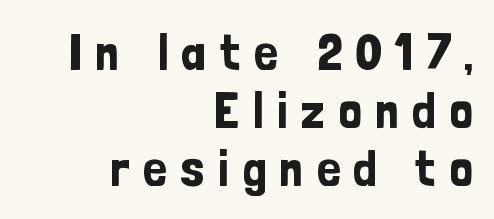
Q: Is the text italic (slanted)? A: No, it is upright.
Q: Is the typeface a serif or a sans-serif typeface? A: Sans-serif.
Q: Is the text underlined? A: No.
Q: How is the paragraph aligned? A: Right-aligned.
Q: Is the spacing between letters normal or unusually wide? A: Unusually wide.
Q: Is the spacing between lines tight, normal or loose? A: Tight.
Q: Width (condensed, normal, or wide)? A: Condensed.
Q: Stroke contrast? A: Low.
Q: x-height? A: Medium.
Q: Monospaced? A: No.
